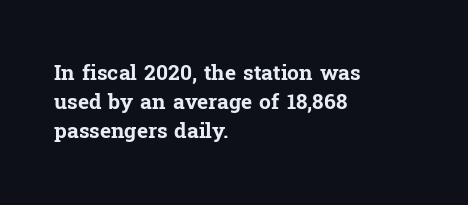
The image shows 21 px bold type, upright; set left-aligned, normal line spacing (1.38x), normal letter spacing, not underlined.
